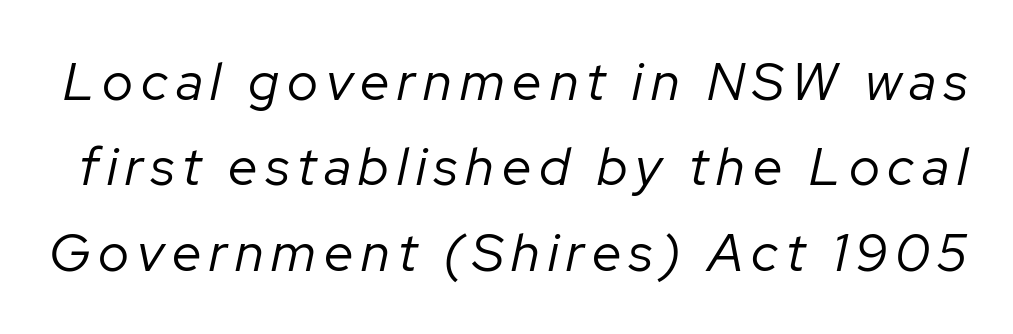
{"italic": "yes", "lean": "right", "slant_degrees": 12, "bold": "no", "weight": "regular", "width": "normal", "stroke_contrast": "low", "x_height": "medium", "monospaced": "no", "underline": "no", "line_spacing": "normal", "line_spacing_ratio": 1.61, "glyph_px": 53}
